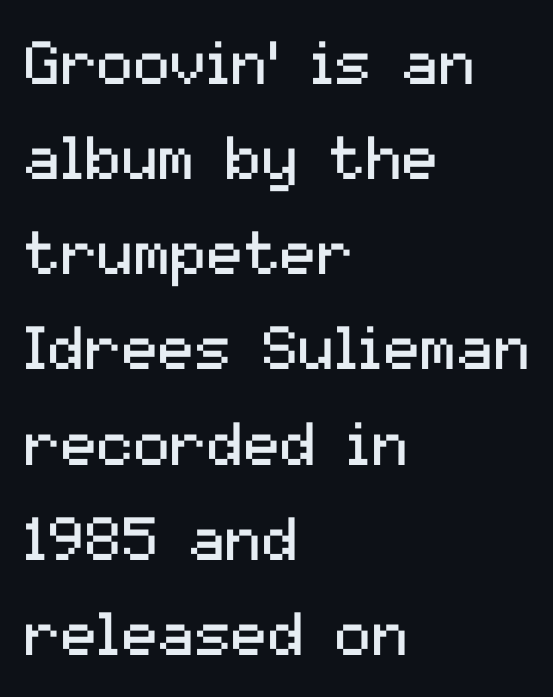
{"serif": "no", "italic": "no", "bold": "no", "weight": "regular", "width": "normal", "stroke_contrast": "medium", "x_height": "medium", "monospaced": "no", "underline": "no", "align": "left", "line_spacing": "normal", "line_spacing_ratio": 1.56, "letter_spacing": "normal", "letter_spacing_em": 0.0, "glyph_px": 61}
